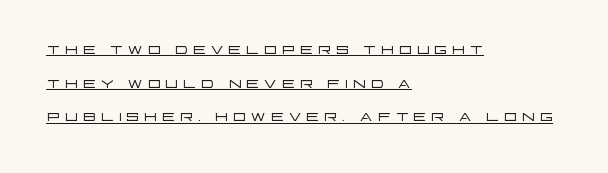
The image shows 21 px text type, upright; set left-aligned, normal line spacing (1.6x), underlined.
